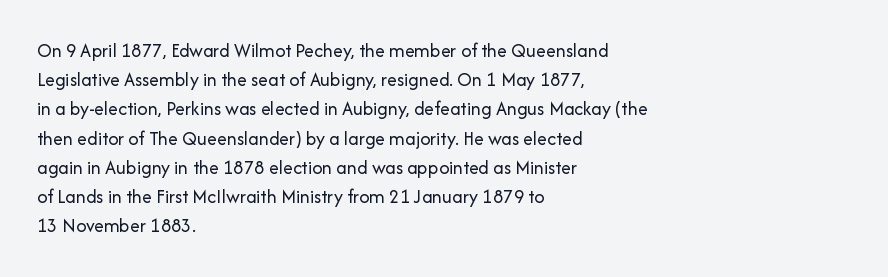
A normal amount of white space separates one row of letters from the next. The foot of each line stays bare and open. The ragged edge is on the right, which tells us the setting is flush left. This sample uses an upright cut, with every glyph sitting square on the baseline. No chunkiness to these letters — they're not bold. Does extra space separate the letters? No, they use regular spacing.
